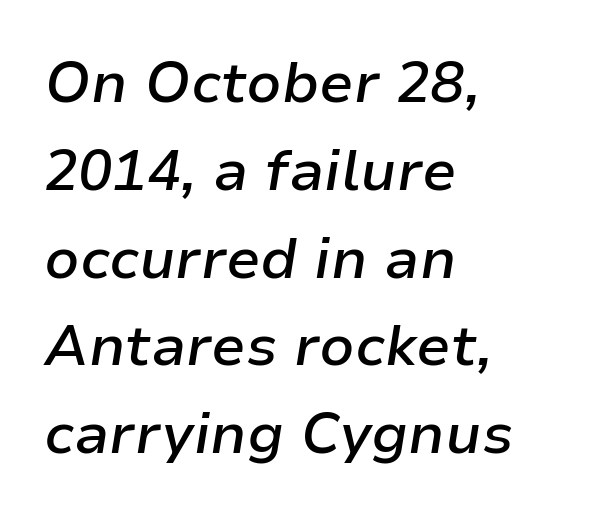
{"italic": "yes", "lean": "right", "slant_degrees": 9, "bold": "semi", "weight": "semibold", "width": "normal", "stroke_contrast": "low", "x_height": "medium", "monospaced": "no", "underline": "no", "align": "left", "line_spacing": "normal", "line_spacing_ratio": 1.54, "letter_spacing": "normal", "letter_spacing_em": 0.0, "glyph_px": 57}
